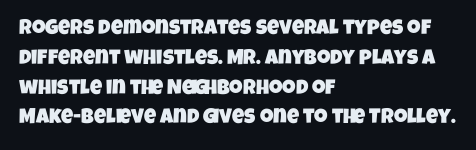
Q: Is the text underlined? A: No.
Q: How is the paragraph aligned? A: Left-aligned.
Q: Is the spacing between letters normal or unusually wide? A: Normal.
Q: Is the spacing between lines tight, normal or loose? A: Normal.
